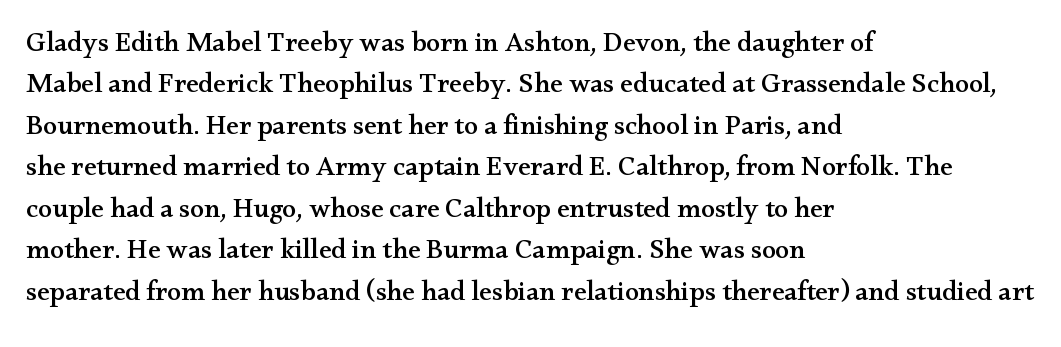
The image shows 28 px wide serif type, upright; set left-aligned, normal line spacing (1.48x), normal letter spacing, not underlined; medium stroke contrast and a small x-height.
